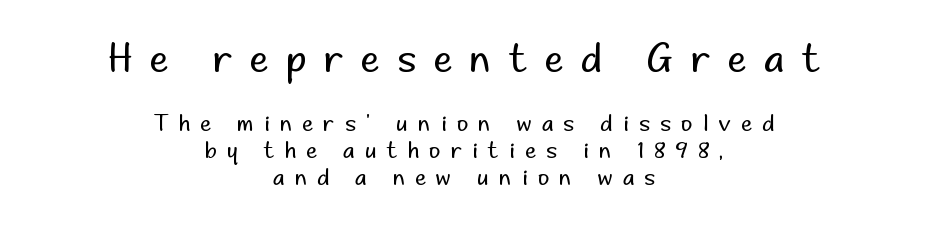
Q: Is the text bold? A: No.
Q: Is the text italic (slanted)? A: No, it is upright.
Q: Is the typeface a serif or a sans-serif typeface? A: Sans-serif.
Q: Is the text underlined? A: No.
Q: How is the paragraph aligned? A: Centered.
Q: Is the spacing between letters normal or unusually wide? A: Unusually wide.
Q: Which block of text is set in a larger size, the first (top) or the second (bottom)? A: The first (top) one.
Q: Width (condensed, normal, or wide)? A: Normal.
Q: Stroke contrast? A: Low.
Q: x-height? A: Small.
Q: Monospaced? A: No.
